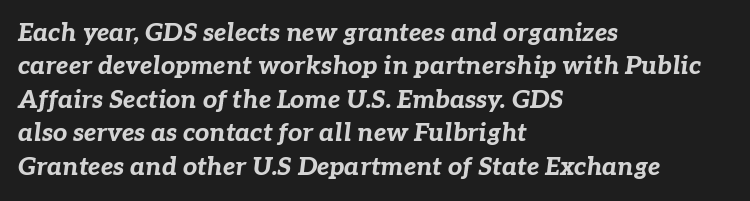
{"italic": "yes", "lean": "right", "slant_degrees": 7, "bold": "yes", "underline": "no", "align": "left", "line_spacing": "normal", "line_spacing_ratio": 1.34, "letter_spacing": "normal", "letter_spacing_em": 0.0, "glyph_px": 25}
